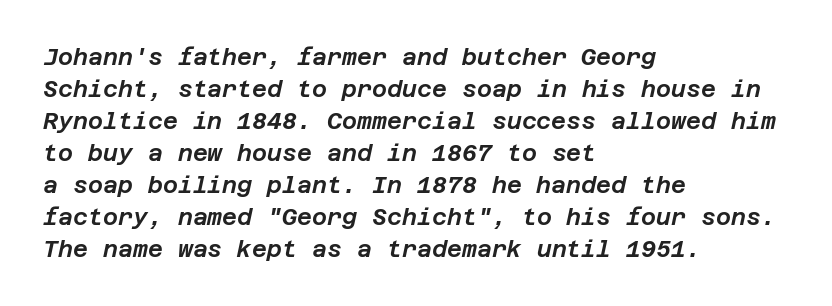
Q: Is the text italic (slanted)? A: Yes, it leans right by about 12 degrees.
Q: Is the text underlined? A: No.
Q: How is the paragraph aligned? A: Left-aligned.
Q: Is the spacing between letters normal or unusually wide? A: Normal.
Q: Is the spacing between lines tight, normal or loose? A: Normal.
